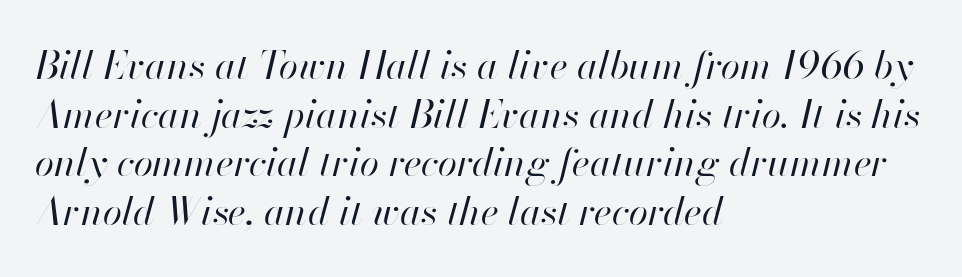
The image shows 39 px regular-weight type, italic (leaning right); set left-aligned, normal line spacing (1.25x), normal letter spacing, not underlined; high stroke contrast and a small x-height.
